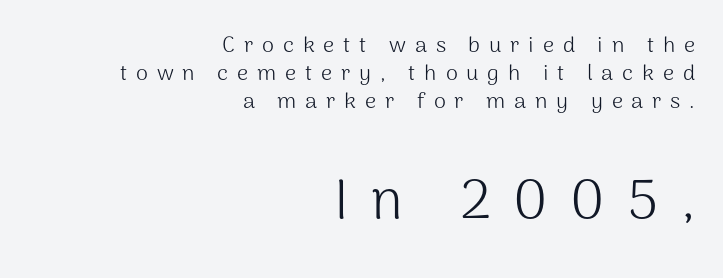
{"serif": "no", "italic": "no", "bold": "no", "weight": "light", "width": "normal", "stroke_contrast": "medium", "x_height": "medium", "monospaced": "no", "underline": "no", "align": "right", "line_spacing": "normal", "line_spacing_ratio": 1.27, "letter_spacing": "wide", "letter_spacing_em": 0.4, "larger_block": "second", "size_ratio": 2.55, "glyph_px": 56}
